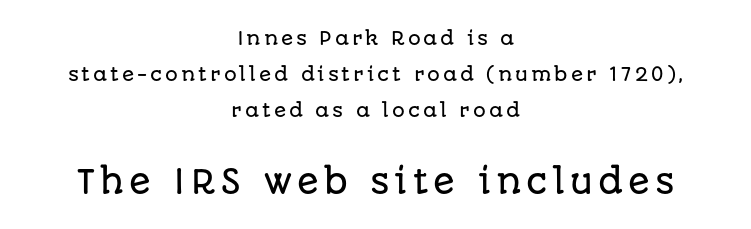
{"serif": "no", "italic": "no", "width": "normal", "stroke_contrast": "low", "x_height": "large", "monospaced": "no", "underline": "no", "align": "center", "line_spacing": "loose", "line_spacing_ratio": 2.0, "larger_block": "second", "size_ratio": 1.78, "glyph_px": 32}
